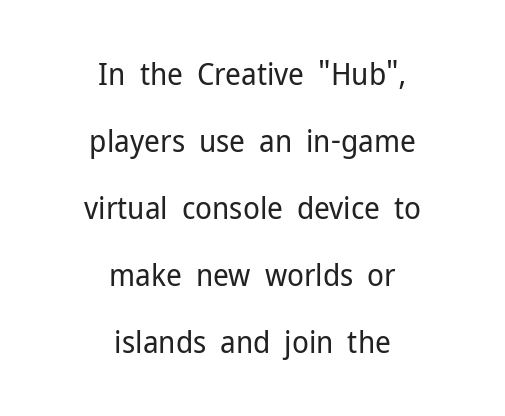
Q: Is the text bold? A: No.
Q: Is the text italic (slanted)? A: No, it is upright.
Q: Is the typeface a serif or a sans-serif typeface? A: Sans-serif.
Q: Is the text underlined? A: No.
Q: How is the paragraph aligned? A: Centered.
Q: Is the spacing between letters normal or unusually wide? A: Normal.
Q: Is the spacing between lines tight, normal or loose? A: Loose.
Q: Width (condensed, normal, or wide)? A: Normal.
Q: Stroke contrast? A: Low.
Q: x-height? A: Medium.
Q: Monospaced? A: No.
